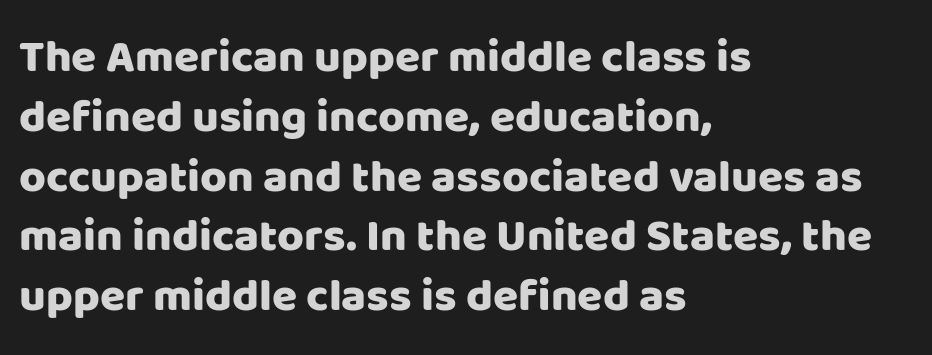
The image shows 46 px sans-serif type, upright; set left-aligned, normal line spacing (1.3x), normal letter spacing, not underlined; low stroke contrast and a large x-height.
